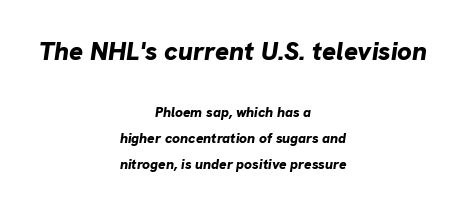
Q: Is the text bold? A: Yes.
Q: Is the text italic (slanted)? A: Yes, it leans right by about 8 degrees.
Q: Is the text underlined? A: No.
Q: How is the paragraph aligned? A: Centered.
Q: Is the spacing between letters normal or unusually wide? A: Normal.
Q: Which block of text is set in a larger size, the first (top) or the second (bottom)? A: The first (top) one.
